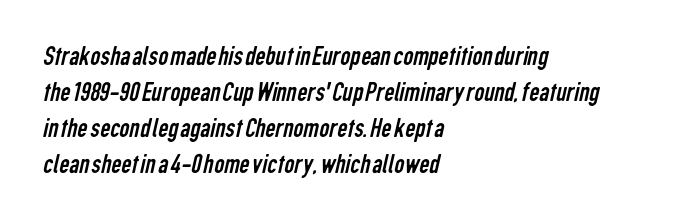
Spacing verdict: proportional, widths tailored to each character. Typographically, this falls in the sans-serif category. No extra tracking has been applied to these lines. The words here are not underlined. The strokes are not fattened; the text isn't bold. Interline gaps are of average width in this sample.
